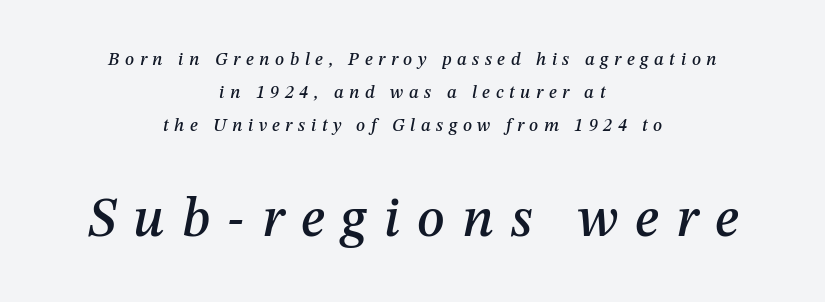
{"italic": "yes", "lean": "right", "slant_degrees": 12, "width": "normal", "stroke_contrast": "medium", "x_height": "medium", "monospaced": "no", "underline": "no", "align": "center", "line_spacing_ratio": 1.84, "letter_spacing": "wide", "letter_spacing_em": 0.31, "larger_block": "second", "size_ratio": 3.06, "glyph_px": 55}
